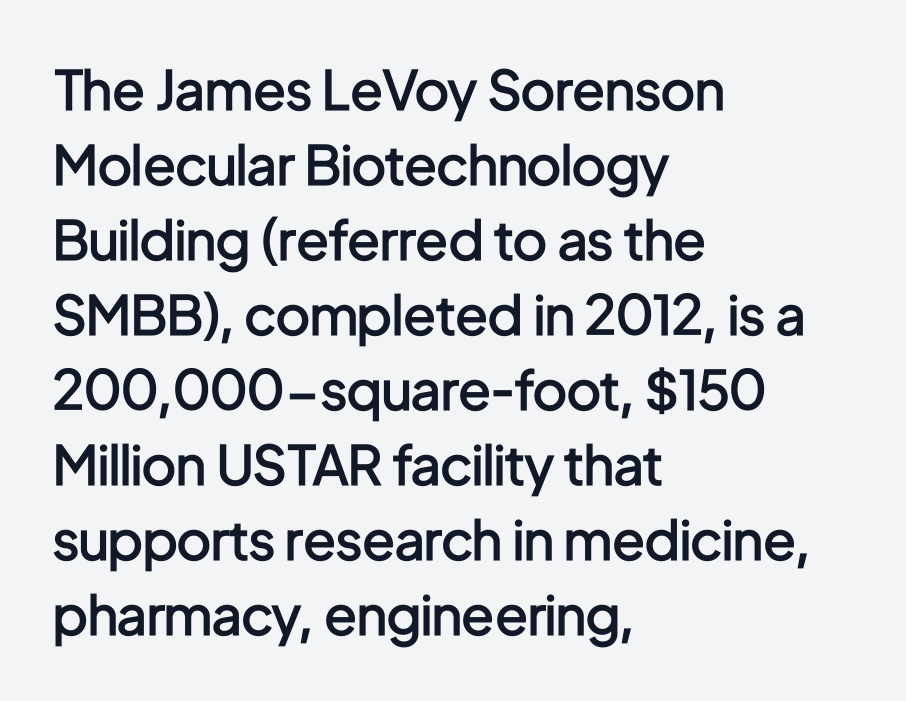
Q: Is the text bold? A: Semi-bold.
Q: Is the text italic (slanted)? A: No, it is upright.
Q: Is the typeface a serif or a sans-serif typeface? A: Sans-serif.
Q: Is the text underlined? A: No.
Q: How is the paragraph aligned? A: Left-aligned.
Q: Is the spacing between letters normal or unusually wide? A: Normal.
Q: Is the spacing between lines tight, normal or loose? A: Normal.
Q: Width (condensed, normal, or wide)? A: Condensed.
Q: Stroke contrast? A: Low.
Q: x-height? A: Medium.
Q: Monospaced? A: No.
